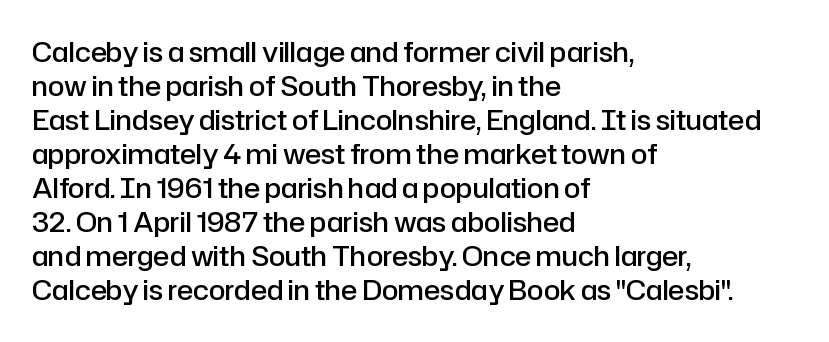
The type sits square on the baseline with zero lean. A clean baseline with only descenders dipping below it. This sample is left-justified, so line endings fall wherever the words run out. Characters follow at the spacing the type designer built in. The font is running at a semibold setting, under full bold. This block has exactly the height ordinary leading produces.
